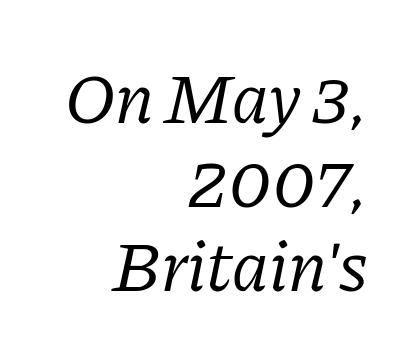
The face used here is rendered with its standard letterfit. The rendering uses natural spacing where letterforms have individual widths. Stroke mass is kept to a normal reading level or below. You can tell from the footed stems that serif type was used.
